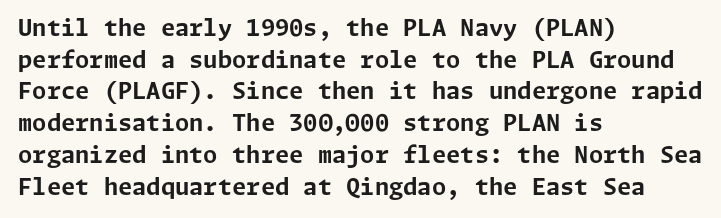
Q: Is the text bold? A: Yes.
Q: Is the text italic (slanted)? A: No, it is upright.
Q: Is the text underlined? A: No.
Q: How is the paragraph aligned? A: Left-aligned.
Q: Is the spacing between letters normal or unusually wide? A: Normal.
Q: Is the spacing between lines tight, normal or loose? A: Normal.
